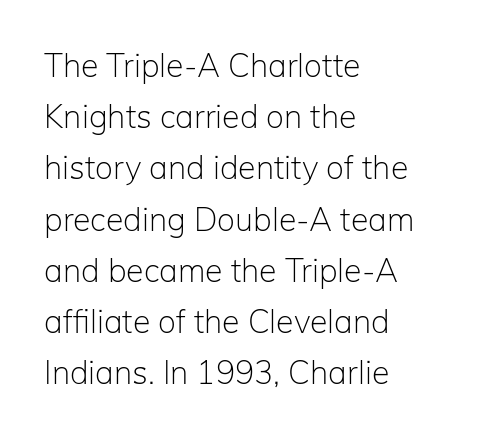
The space between consecutive lines is moderate. Look at the bottom of the vertical strokes: they stop flat, with no serifs. Horizontally, the lines are justified to the leading edge only. Do the characters align in a grid? No, the font is proportional.
